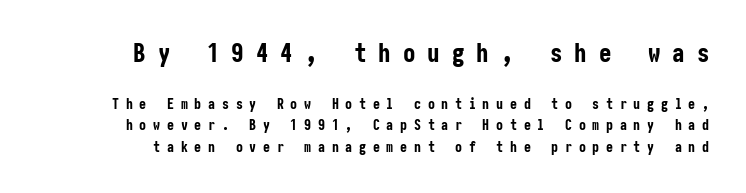
{"italic": "no", "bold": "yes", "underline": "no", "line_spacing": "normal", "line_spacing_ratio": 1.52, "letter_spacing": "wide", "letter_spacing_em": 0.48, "larger_block": "first", "size_ratio": 1.79, "glyph_px": 25}
